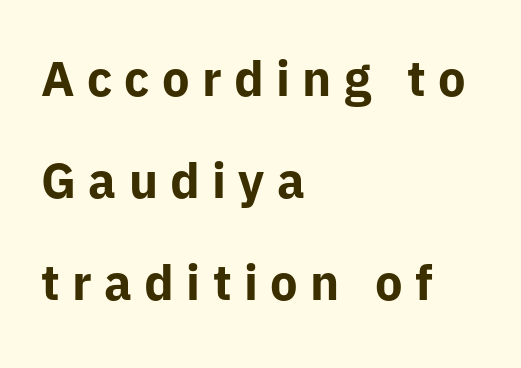
Q: Is the text bold? A: Yes.
Q: Is the text italic (slanted)? A: No, it is upright.
Q: Is the typeface a serif or a sans-serif typeface? A: Sans-serif.
Q: Is the text underlined? A: No.
Q: How is the paragraph aligned? A: Left-aligned.
Q: Is the spacing between letters normal or unusually wide? A: Unusually wide.
Q: Is the spacing between lines tight, normal or loose? A: Loose.
Q: Width (condensed, normal, or wide)? A: Normal.
Q: Stroke contrast? A: Low.
Q: x-height? A: Medium.
Q: Monospaced? A: No.
